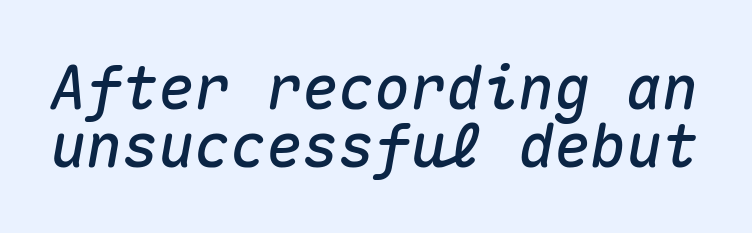
The image shows 60 px text type, italic (leaning right), monospaced; set tight line spacing (0.97x), normal letter spacing, not underlined; medium stroke contrast and a medium x-height.
